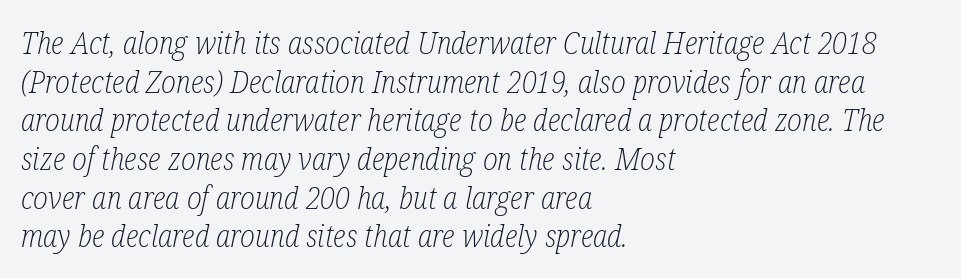
Q: Is the text bold? A: No.
Q: Is the text italic (slanted)? A: Yes, it leans right by about 12 degrees.
Q: Is the typeface a serif or a sans-serif typeface? A: Serif.
Q: Is the text underlined? A: No.
Q: How is the paragraph aligned? A: Left-aligned.
Q: Is the spacing between letters normal or unusually wide? A: Normal.
Q: Is the spacing between lines tight, normal or loose? A: Normal.
Q: Width (condensed, normal, or wide)? A: Condensed.
Q: Stroke contrast? A: Low.
Q: x-height? A: Medium.
Q: Monospaced? A: No.
